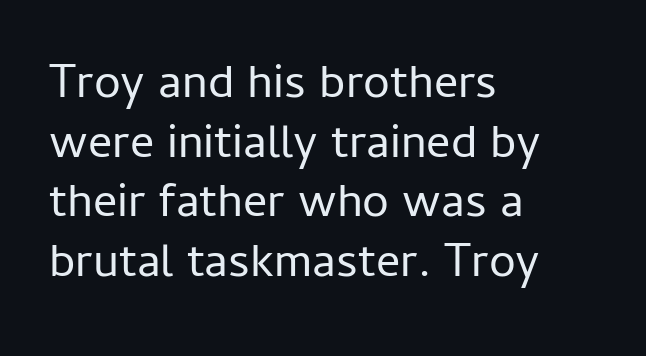
The image shows 48 px regular-weight sans-serif type, upright; set left-aligned, line spacing 1.24x, normal letter spacing, not underlined; low stroke contrast and a medium x-height.
